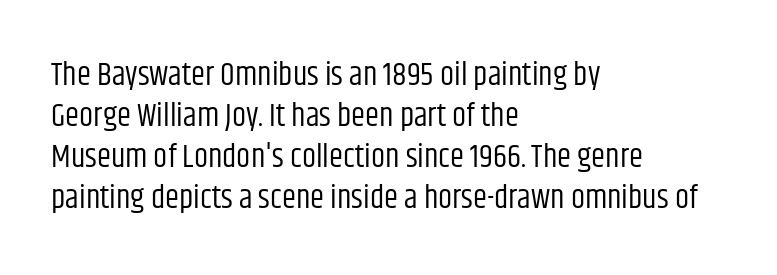
Q: Is the text bold? A: No.
Q: Is the text italic (slanted)? A: No, it is upright.
Q: Is the typeface a serif or a sans-serif typeface? A: Sans-serif.
Q: Is the text underlined? A: No.
Q: How is the paragraph aligned? A: Left-aligned.
Q: Is the spacing between letters normal or unusually wide? A: Normal.
Q: Is the spacing between lines tight, normal or loose? A: Normal.
Q: Width (condensed, normal, or wide)? A: Condensed.
Q: Stroke contrast? A: Low.
Q: x-height? A: Large.
Q: Monospaced? A: No.
